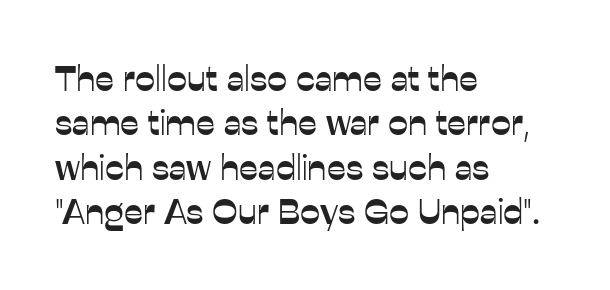
The rendering uses natural spacing where letterforms have individual widths. A typesetter would mark this as roman, not italic. Plain, unruled lines of type. These lines are set flush left with a ragged right edge. Classification — sans serif.
